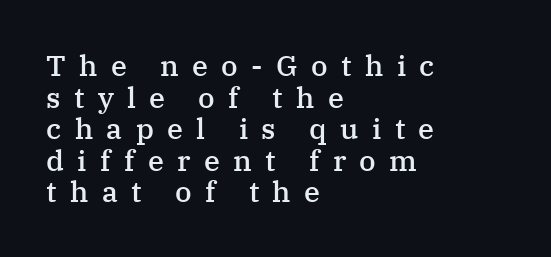
The image shows 29 px semibold serif type, upright; set left-aligned, tight line spacing (1.09x), unusually wide letter spacing (+0.46 em), not underlined; medium stroke contrast and a medium x-height.
